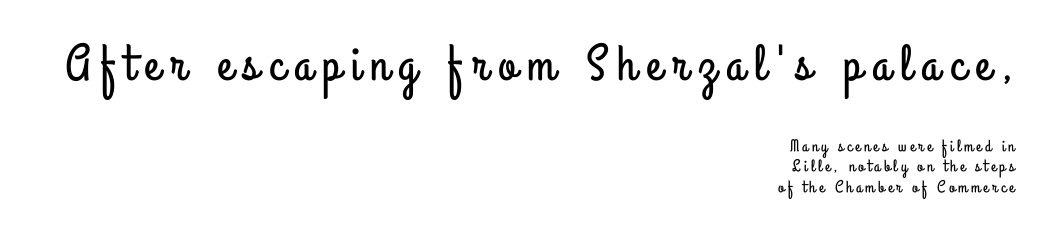
The image shows 51 px condensed sans-serif type, upright; set right-aligned, line spacing 1.23x, unusually wide letter spacing (+0.2 em), not underlined; the first (top) block is 3.0x larger; low stroke contrast and a small x-height.
